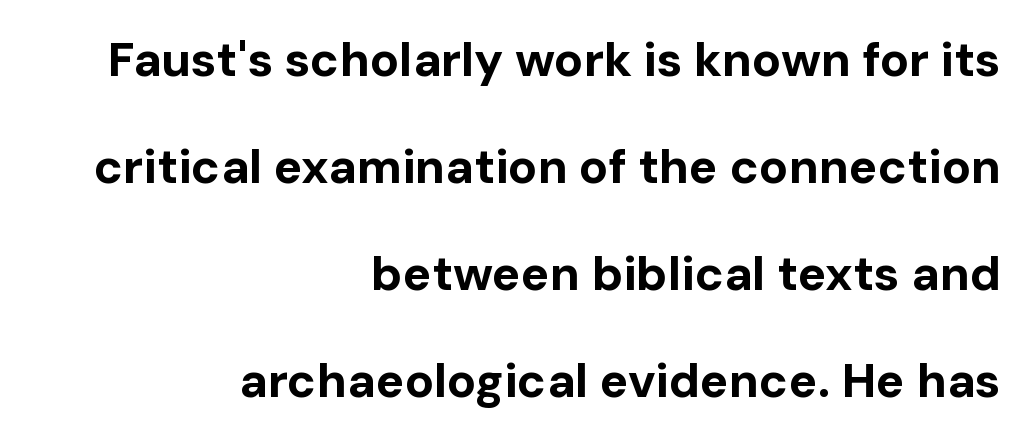
The image shows 48 px bold sans-serif type, upright; set right-aligned, loose line spacing (2.23x), normal letter spacing, not underlined; low stroke contrast and a medium x-height.
